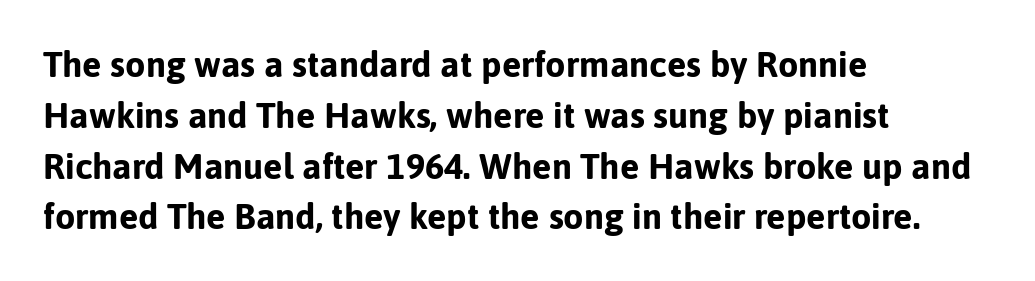
Q: Is the text bold? A: Yes.
Q: Is the text italic (slanted)? A: No, it is upright.
Q: Is the typeface a serif or a sans-serif typeface? A: Sans-serif.
Q: Is the text underlined? A: No.
Q: How is the paragraph aligned? A: Left-aligned.
Q: Is the spacing between letters normal or unusually wide? A: Normal.
Q: Is the spacing between lines tight, normal or loose? A: Normal.
Q: Width (condensed, normal, or wide)? A: Normal.
Q: Stroke contrast? A: Low.
Q: x-height? A: Medium.
Q: Monospaced? A: No.
